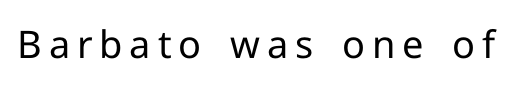
{"serif": "no", "italic": "no", "bold": "no", "weight": "regular", "width": "normal", "stroke_contrast": "low", "x_height": "medium", "monospaced": "no", "underline": "no", "glyph_px": 38}
